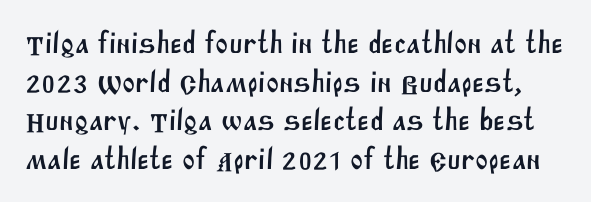
Rows of type keep a routine distance in the vertical direction. Type style note: lacks serifs. Proportional: the letters do not fall into vertical columns. The letters sit at their default tracking, neither squeezed nor spread. Has an underline been added? It has not.
